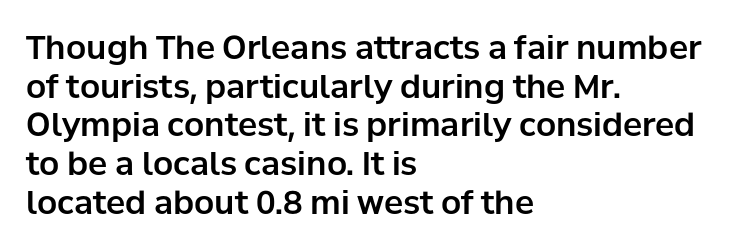
The image shows 32 px sans-serif type, upright; set left-aligned, line spacing 1.21x, normal letter spacing, not underlined; low stroke contrast and a medium x-height.
